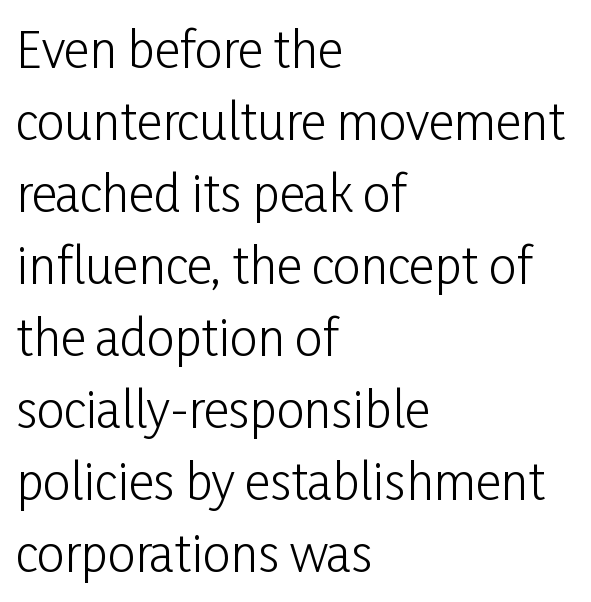
This sample uses plain, unmodified letter spacing. The block of text has a typical density, with ordinary space between rows. Characters remain perfectly vertical along every line. The passage shown is typed in a proportional face where columns would drift. Bare-footed words on every line.
